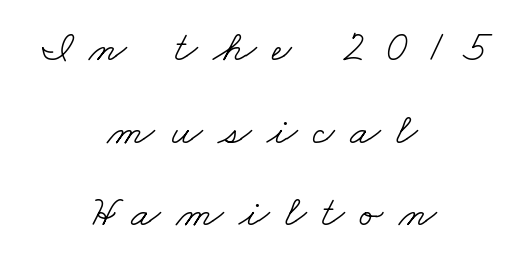
Q: Is the text bold? A: No.
Q: Is the typeface a serif or a sans-serif typeface? A: Serif.
Q: Is the text underlined? A: No.
Q: How is the paragraph aligned? A: Centered.
Q: Is the spacing between letters normal or unusually wide? A: Unusually wide.
Q: Width (condensed, normal, or wide)? A: Wide.
Q: Stroke contrast? A: Low.
Q: x-height? A: Small.
Q: Monospaced? A: No.
